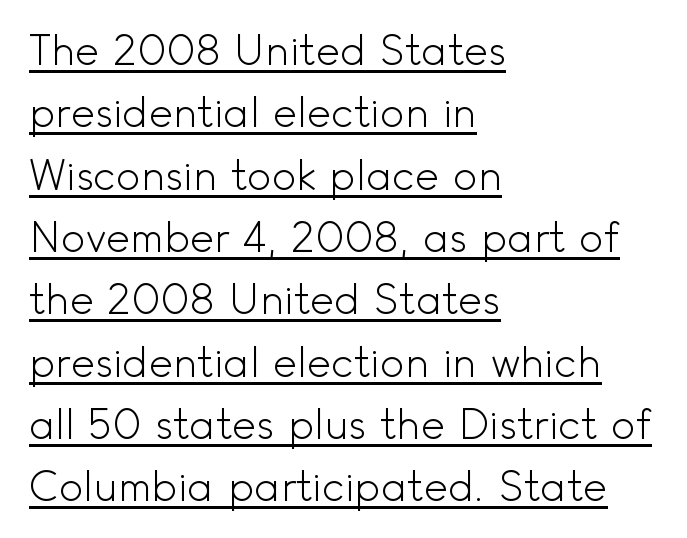
Q: Is the text bold? A: No.
Q: Is the text italic (slanted)? A: No, it is upright.
Q: Is the typeface a serif or a sans-serif typeface? A: Sans-serif.
Q: Is the text underlined? A: Yes.
Q: How is the paragraph aligned? A: Left-aligned.
Q: Is the spacing between letters normal or unusually wide? A: Normal.
Q: Is the spacing between lines tight, normal or loose? A: Normal.
Q: Width (condensed, normal, or wide)? A: Normal.
Q: x-height? A: Small.
Q: Monospaced? A: No.
